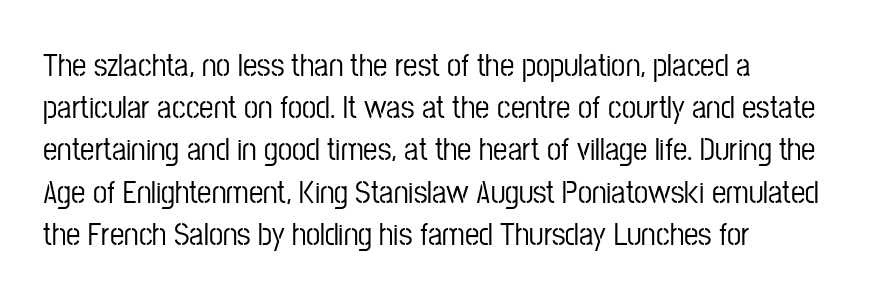
The image shows 32 px condensed sans-serif type, upright; set left-aligned, normal line spacing (1.32x), normal letter spacing, not underlined; low stroke contrast and a medium x-height.
